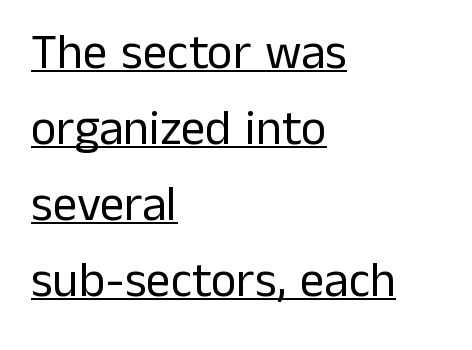
The image shows 49 px regular-weight sans-serif type, upright; set left-aligned, normal line spacing (1.55x), normal letter spacing, underlined; low stroke contrast and a medium x-height.
